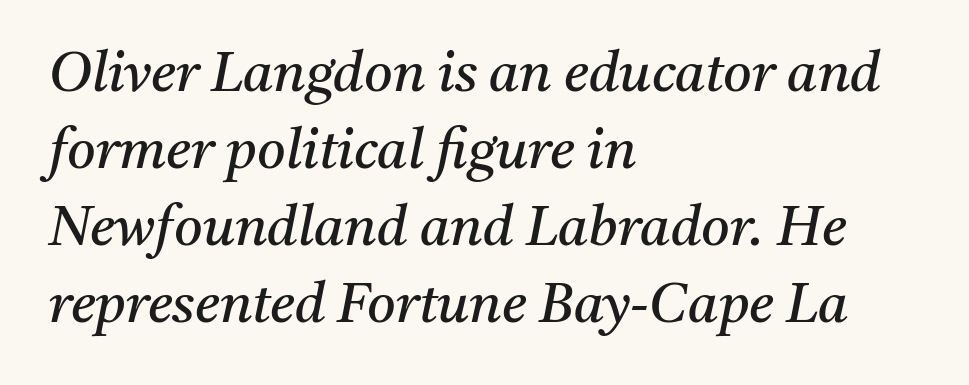
The image shows 55 px regular-weight serif type, italic (leaning right); set left-aligned, normal line spacing (1.4x), normal letter spacing, not underlined; medium stroke contrast and a medium x-height.
